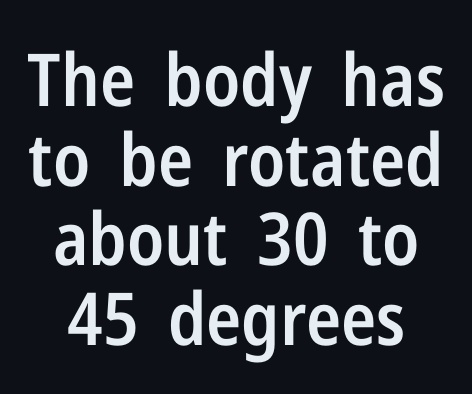
{"serif": "no", "italic": "no", "bold": "semi", "weight": "semibold", "width": "condensed", "stroke_contrast": "low", "x_height": "medium", "monospaced": "no", "underline": "no", "align": "center", "line_spacing": "tight", "line_spacing_ratio": 1.09, "letter_spacing": "normal", "letter_spacing_em": 0.0, "glyph_px": 73}
